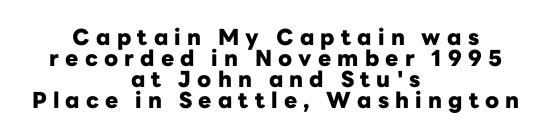
The letters stand upright; this is a roman face. The compositor balanced each line on the midline. Loose tracking; the words dissolve into strings of separated letters. In terms of leading, this rendering errs on the cramped side. Pretty heavy lettering here — definitely bold. The strip under each line holds only bare page.
